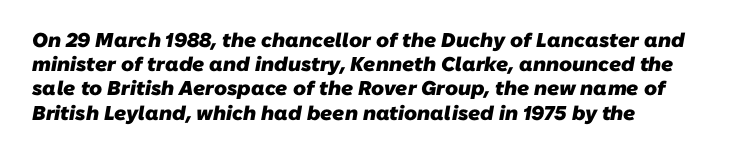
Q: Is the text bold? A: Yes.
Q: Is the text underlined? A: No.
Q: How is the paragraph aligned? A: Left-aligned.
Q: Is the spacing between letters normal or unusually wide? A: Normal.
